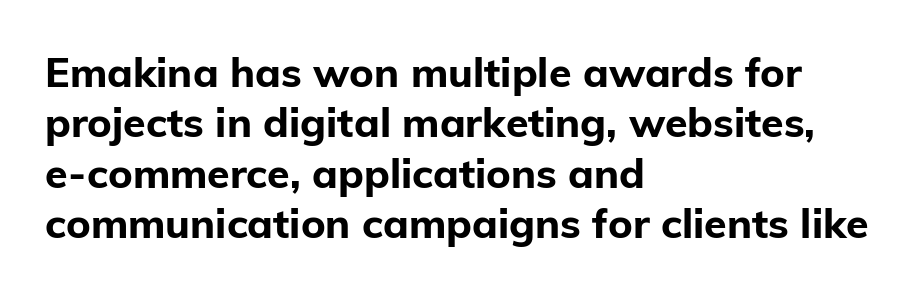
Q: Is the text bold? A: Yes.
Q: Is the text italic (slanted)? A: No, it is upright.
Q: Is the typeface a serif or a sans-serif typeface? A: Sans-serif.
Q: Is the text underlined? A: No.
Q: How is the paragraph aligned? A: Left-aligned.
Q: Is the spacing between letters normal or unusually wide? A: Normal.
Q: Width (condensed, normal, or wide)? A: Normal.
Q: Stroke contrast? A: Low.
Q: x-height? A: Medium.
Q: Monospaced? A: No.
